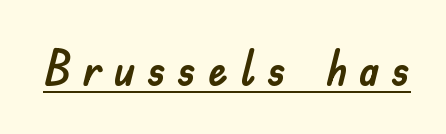
Q: Is the text italic (slanted)? A: Yes.
Q: Is the typeface a serif or a sans-serif typeface? A: Sans-serif.
Q: Is the text underlined? A: Yes.
Q: Is the spacing between letters normal or unusually wide? A: Unusually wide.
Q: Width (condensed, normal, or wide)? A: Normal.
Q: Stroke contrast? A: Low.
Q: x-height? A: Small.
Q: Monospaced? A: No.
